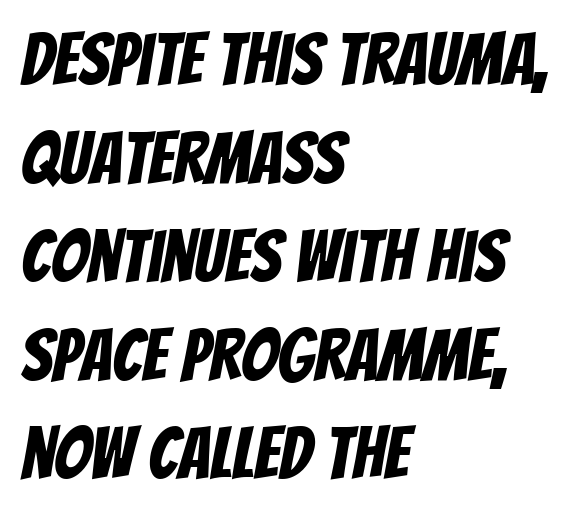
The image shows 73 px condensed sans-serif type; set left-aligned, normal line spacing (1.35x), normal letter spacing, not underlined; low stroke contrast and a large x-height.
